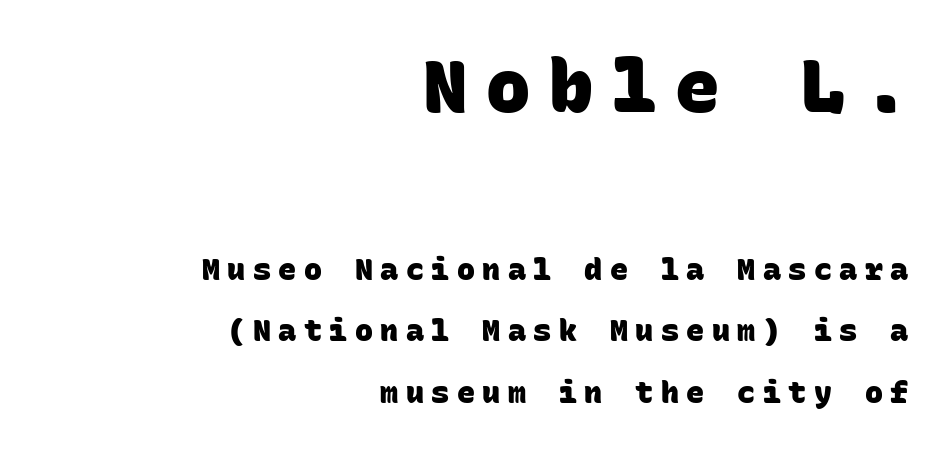
Q: Is the text bold? A: Yes.
Q: Is the typeface a serif or a sans-serif typeface? A: Sans-serif.
Q: Is the text underlined? A: No.
Q: How is the paragraph aligned? A: Right-aligned.
Q: Is the spacing between letters normal or unusually wide? A: Unusually wide.
Q: Is the spacing between lines tight, normal or loose? A: Loose.
Q: Which block of text is set in a larger size, the first (top) or the second (bottom)? A: The first (top) one.
Q: Width (condensed, normal, or wide)? A: Normal.
Q: Stroke contrast? A: Low.
Q: x-height? A: Large.
Q: Monospaced? A: Yes.
